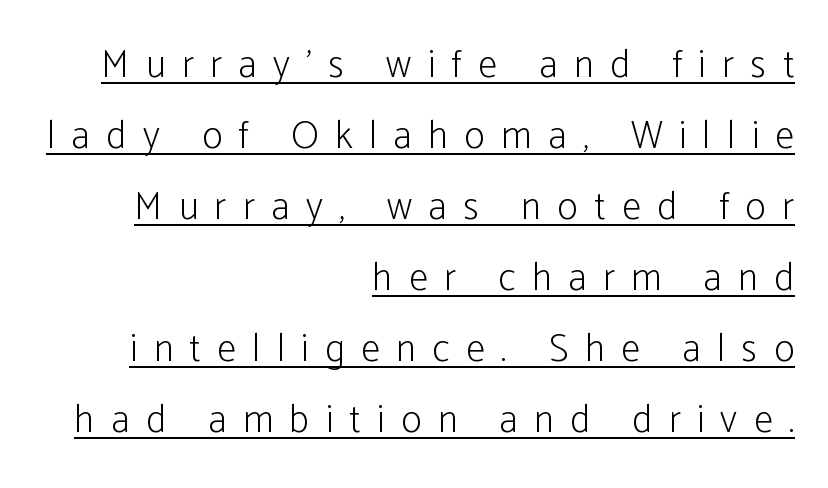
{"serif": "no", "italic": "no", "bold": "no", "weight": "light", "width": "condensed", "stroke_contrast": "low", "x_height": "medium", "monospaced": "no", "underline": "yes", "align": "right", "line_spacing_ratio": 1.82, "letter_spacing": "wide", "letter_spacing_em": 0.42, "glyph_px": 39}
